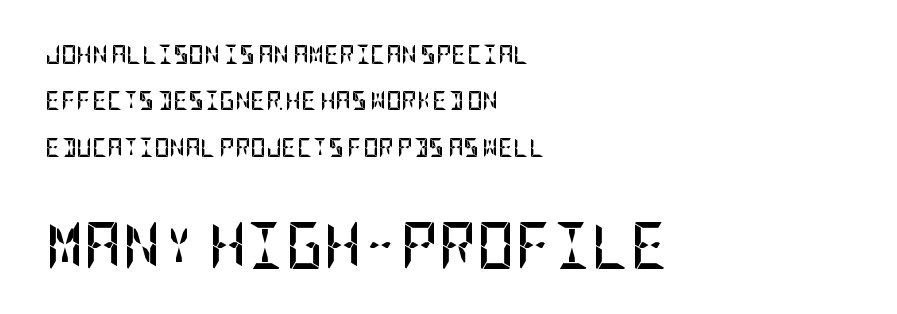
Letters rest on an invisible, unmarked baseline. This block would shrink considerably if given ordinary leading; it's expanded now. The line texture is even and compact thanks to regular tracking. Its strokes are broad and dark, the hallmark of bold type. The font's upright variant was chosen for this text.
